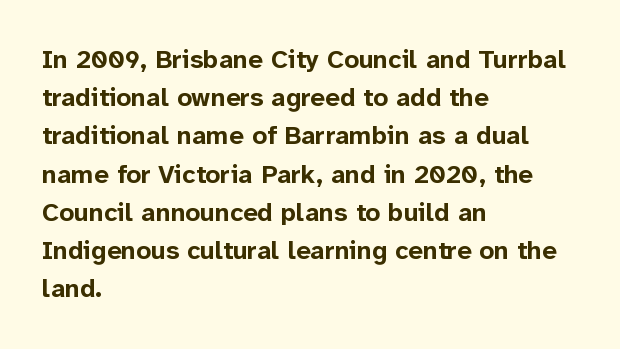
Q: Is the text bold? A: Yes.
Q: Is the text italic (slanted)? A: No, it is upright.
Q: Is the text underlined? A: No.
Q: How is the paragraph aligned? A: Left-aligned.
Q: Is the spacing between letters normal or unusually wide? A: Normal.
Q: Is the spacing between lines tight, normal or loose? A: Normal.
